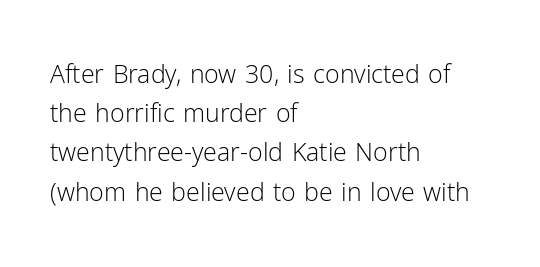
Q: Is the text bold? A: No.
Q: Is the text italic (slanted)? A: No, it is upright.
Q: Is the text underlined? A: No.
Q: How is the paragraph aligned? A: Left-aligned.
Q: Is the spacing between letters normal or unusually wide? A: Normal.
Q: Is the spacing between lines tight, normal or loose? A: Normal.
